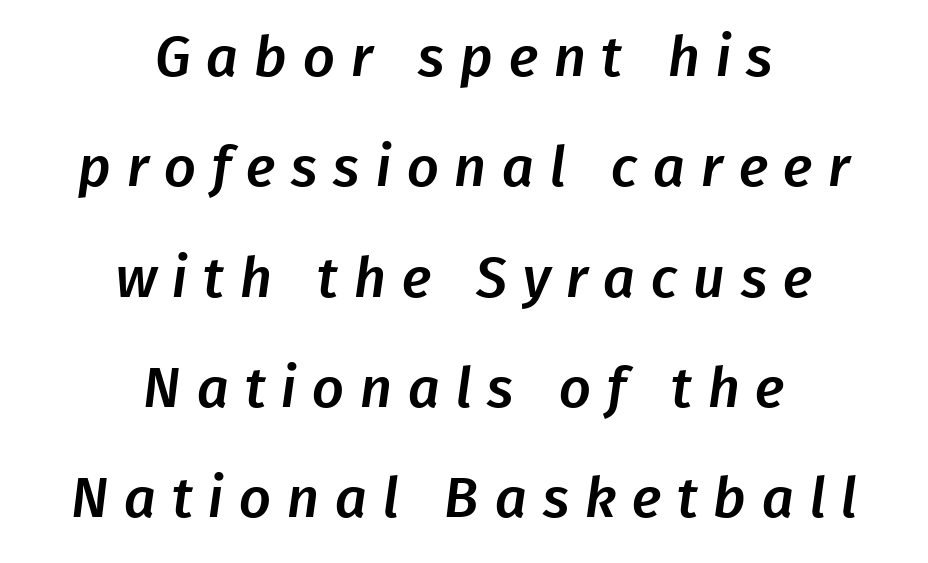
Q: Is the typeface a serif or a sans-serif typeface? A: Sans-serif.
Q: Is the text underlined? A: No.
Q: How is the paragraph aligned? A: Centered.
Q: Is the spacing between letters normal or unusually wide? A: Unusually wide.
Q: Is the spacing between lines tight, normal or loose? A: Loose.
Q: Width (condensed, normal, or wide)? A: Normal.
Q: Stroke contrast? A: Low.
Q: x-height? A: Medium.
Q: Monospaced? A: No.
